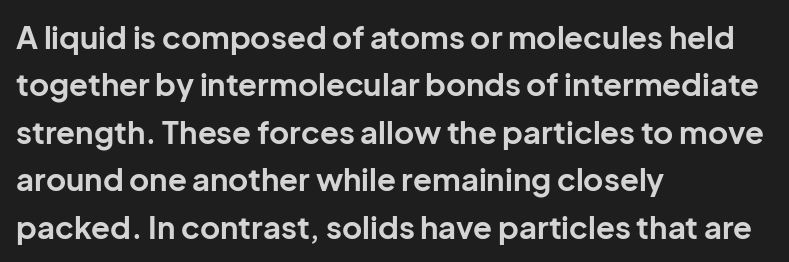
The designer left line spacing at the default. As a designer I'd log this as weight 700, bold. Posture: vertical. These lines are set flush left with a ragged right edge. The foot of each line stays bare and open.
